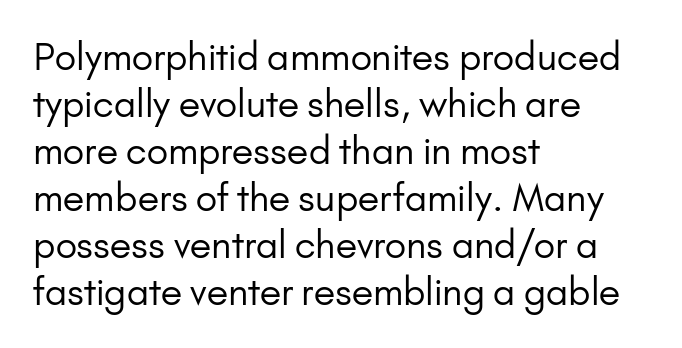
Q: Is the text bold? A: No.
Q: Is the text italic (slanted)? A: No, it is upright.
Q: Is the typeface a serif or a sans-serif typeface? A: Sans-serif.
Q: Is the text underlined? A: No.
Q: How is the paragraph aligned? A: Left-aligned.
Q: Is the spacing between letters normal or unusually wide? A: Normal.
Q: Is the spacing between lines tight, normal or loose? A: Normal.
Q: Width (condensed, normal, or wide)? A: Normal.
Q: Stroke contrast? A: Low.
Q: x-height? A: Small.
Q: Monospaced? A: No.
